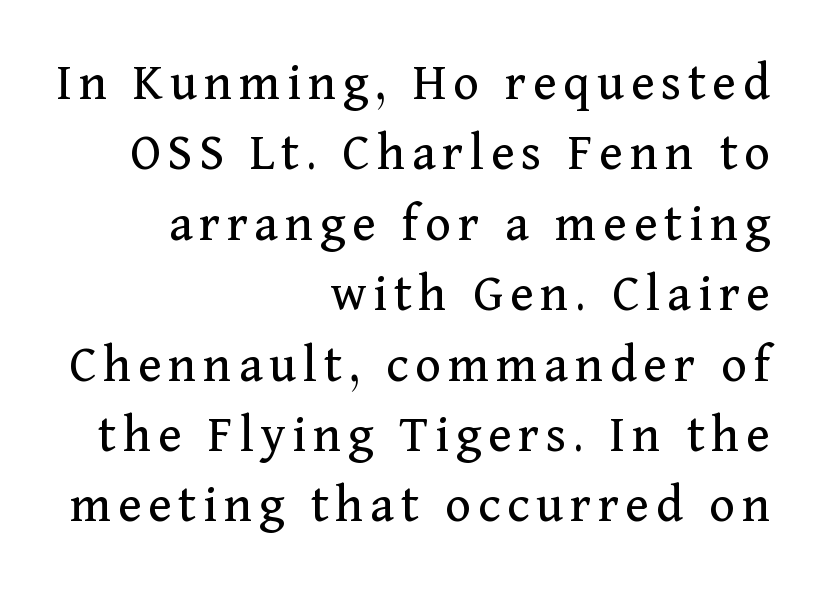
Q: Is the text bold? A: No.
Q: Is the text italic (slanted)? A: No, it is upright.
Q: Is the typeface a serif or a sans-serif typeface? A: Serif.
Q: Is the text underlined? A: No.
Q: How is the paragraph aligned? A: Right-aligned.
Q: Is the spacing between lines tight, normal or loose? A: Normal.
Q: Width (condensed, normal, or wide)? A: Normal.
Q: Stroke contrast? A: Medium.
Q: x-height? A: Medium.
Q: Monospaced? A: No.
